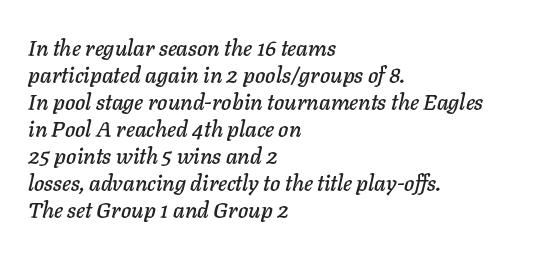
{"italic": "yes", "lean": "right", "slant_degrees": 11, "underline": "no", "align": "left", "line_spacing_ratio": 1.23, "letter_spacing": "normal", "letter_spacing_em": 0.0, "glyph_px": 22}
